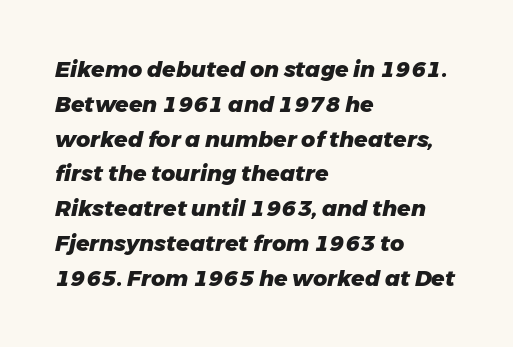
Q: Is the text bold? A: Yes.
Q: Is the text italic (slanted)? A: Yes, it leans right by about 11 degrees.
Q: Is the text underlined? A: No.
Q: How is the paragraph aligned? A: Left-aligned.
Q: Is the spacing between letters normal or unusually wide? A: Normal.
Q: Is the spacing between lines tight, normal or loose? A: Normal.
